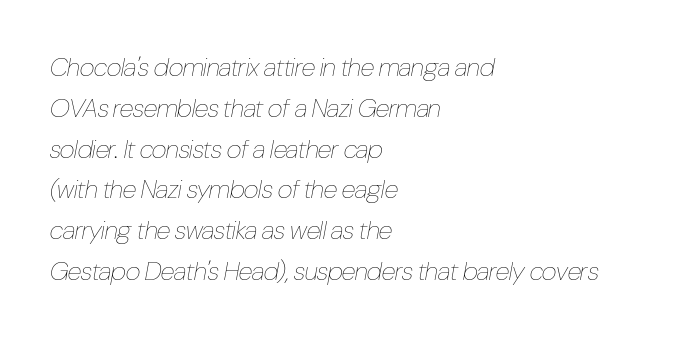
Evenly set lines give the paragraph a standard silhouette. Only glyphs here, with clear space below each row. How are the letters spaced? Ordinarily, with no added tracking. Weight class: somewhere from thin through regular. The typography opts for an oblique posture over an upright one. Where is the straight margin? On the left.
